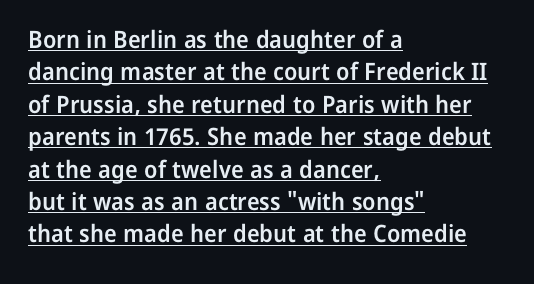
The image shows 24 px text type, upright; set left-aligned, normal line spacing (1.35x), normal letter spacing, underlined.
